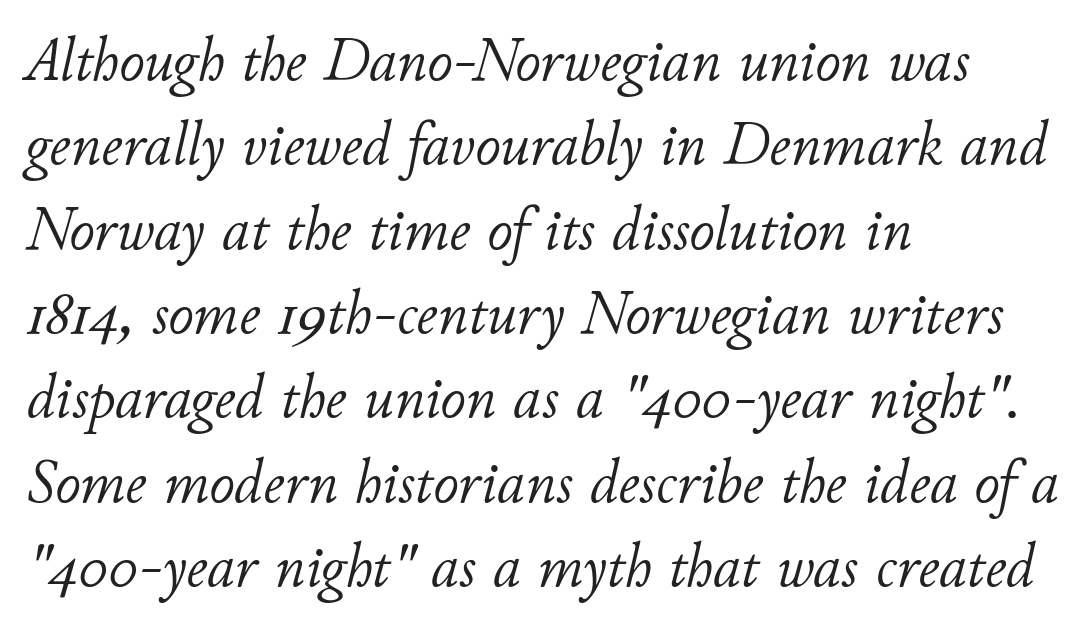
Check under the words: just untouched page. The typesetting does not lean heavy: it is not bold. Notice how the stems are inclined rather than vertical — that's the hallmark of italics. The space between consecutive lines is moderate.
